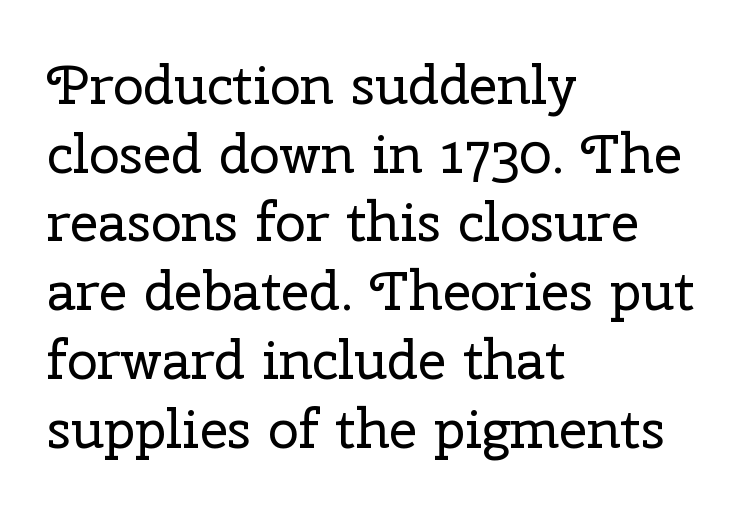
{"serif": "yes", "italic": "no", "bold": "no", "weight": "regular", "width": "normal", "stroke_contrast": "low", "x_height": "medium", "monospaced": "no", "underline": "no", "align": "left", "line_spacing": "normal", "line_spacing_ratio": 1.25, "letter_spacing": "normal", "letter_spacing_em": 0.0, "glyph_px": 55}
